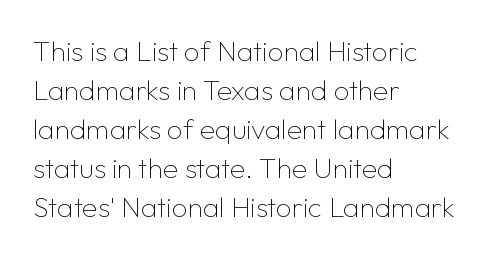
{"serif": "no", "italic": "no", "bold": "no", "weight": "thin", "width": "normal", "stroke_contrast": "low", "x_height": "medium", "monospaced": "no", "underline": "no", "align": "left", "line_spacing": "normal", "line_spacing_ratio": 1.39, "letter_spacing": "normal", "letter_spacing_em": 0.0, "glyph_px": 28}
